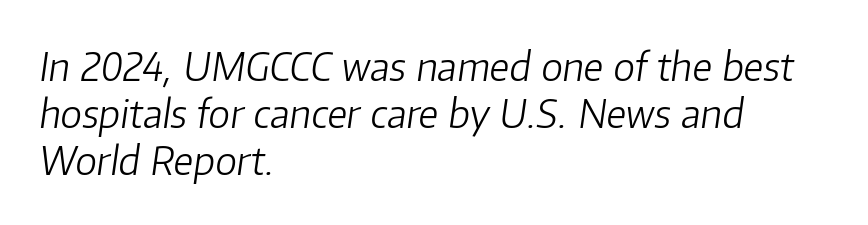
The rendering anchors every line to the left-hand side. The rendering applies a slant to the glyphs. The strip under each line holds only bare page. The tracking reads as untouched default to a designer's eye. The passage shown is not bold in any degree.
